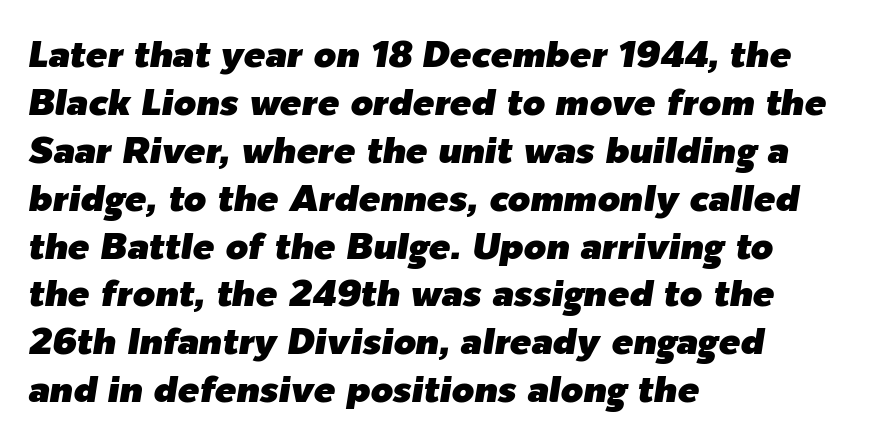
Character widths vary here, with narrow letters taking less room than wide ones. Layout note: lines flush left. Vertical spacing — default. What stands out about the letter spacing? Nothing — it is the standard amount.
